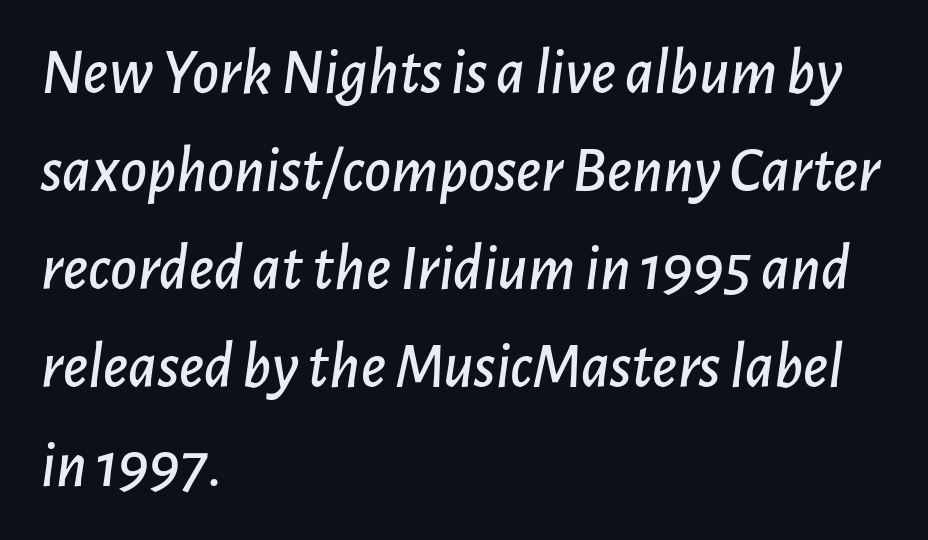
Decoration check: the copy has no underline. In terms of leading, this rendering sits right in the middle. These lines stack with their left ends in a neat column. A typesetter would call this proportional, since set widths differ per character.
